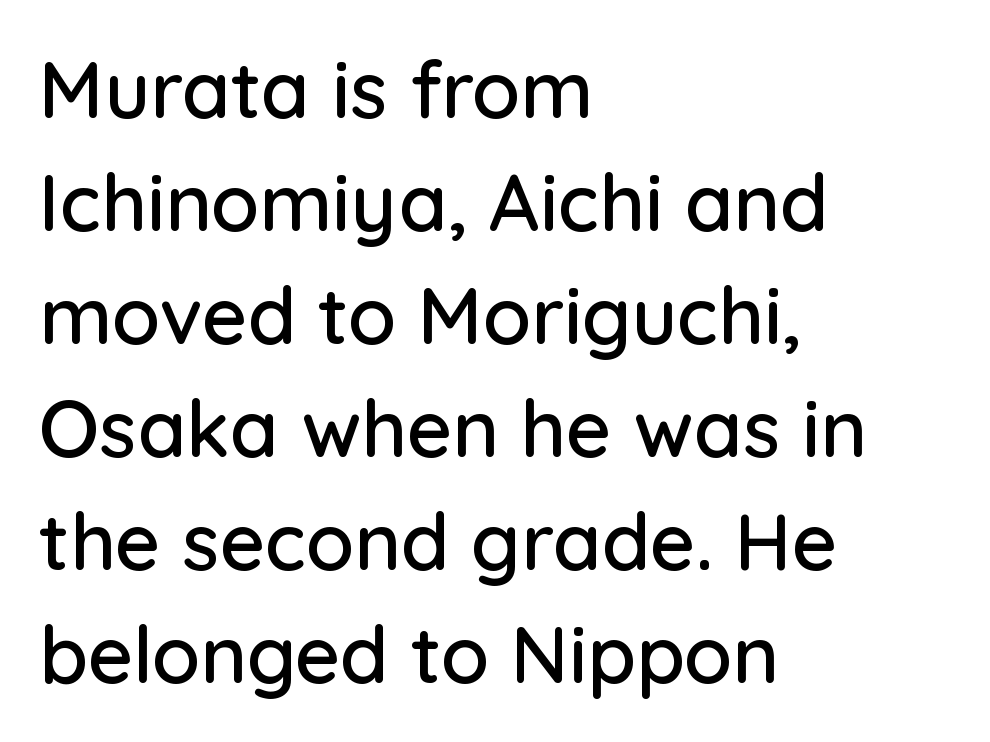
{"serif": "no", "italic": "no", "width": "normal", "stroke_contrast": "low", "x_height": "medium", "monospaced": "no", "underline": "no", "align": "left", "line_spacing": "normal", "line_spacing_ratio": 1.43, "letter_spacing": "normal", "letter_spacing_em": 0.0, "glyph_px": 79}
